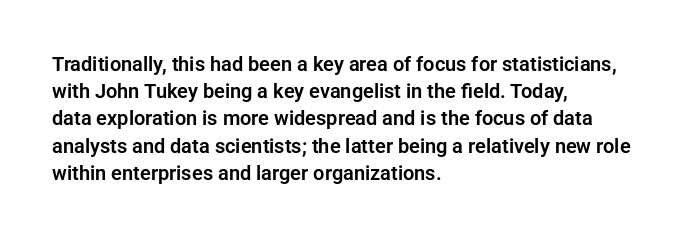
The image shows 20 px text type, upright; set left-aligned, normal line spacing (1.36x), normal letter spacing, not underlined.
